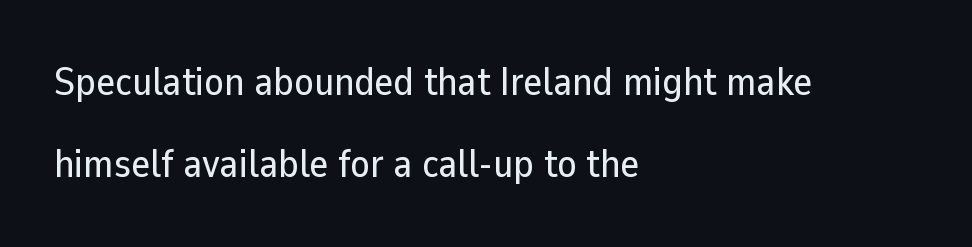
{"serif": "no", "italic": "no", "width": "normal", "stroke_contrast": "low", "x_height": "medium", "monospaced": "no", "underline": "no", "align": "left", "line_spacing": "loose", "line_spacing_ratio": 2.06, "letter_spacing": "normal", "letter_spacing_em": 0.0, "glyph_px": 40}
